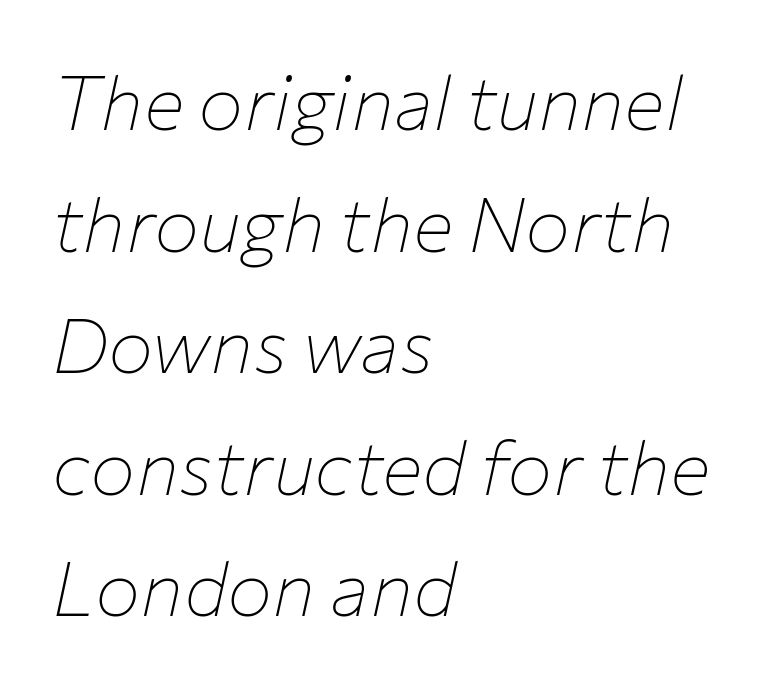
The image shows 76 px thin type, italic (leaning right); set left-aligned, normal line spacing (1.6x), normal letter spacing, not underlined; low stroke contrast and a medium x-height.
